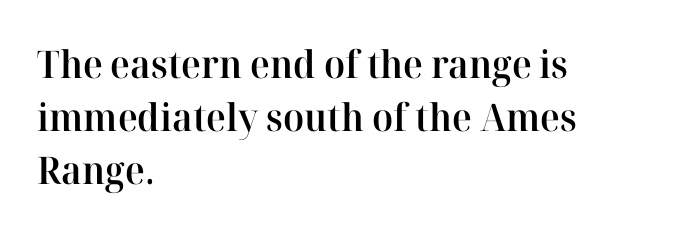
The image shows 38 px semibold serif type, upright; set left-aligned, normal line spacing (1.39x), normal letter spacing, not underlined; high stroke contrast and a medium x-height.
